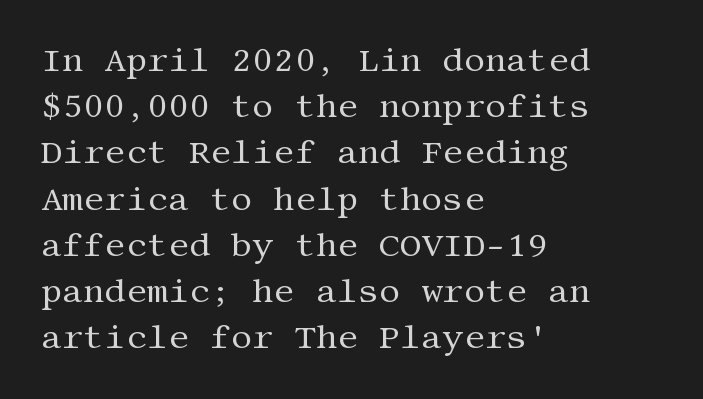
Stroke terminals: seriffed. When letters stand straight like this, we call the style roman or upright. Is there much room between lines? A standard amount, neither cramped nor airy. In terms of letterspacing, this is plain default setting. Counters stay open thanks to moderate or lighter strokes. The ragged edge is on the right, which tells us the setting is flush left.
